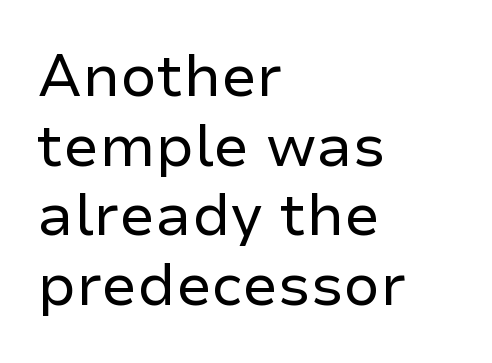
{"serif": "no", "italic": "no", "bold": "no", "weight": "regular", "width": "normal", "stroke_contrast": "low", "x_height": "medium", "monospaced": "no", "underline": "no", "align": "left", "line_spacing_ratio": 1.2, "letter_spacing": "normal", "letter_spacing_em": 0.0, "glyph_px": 58}
